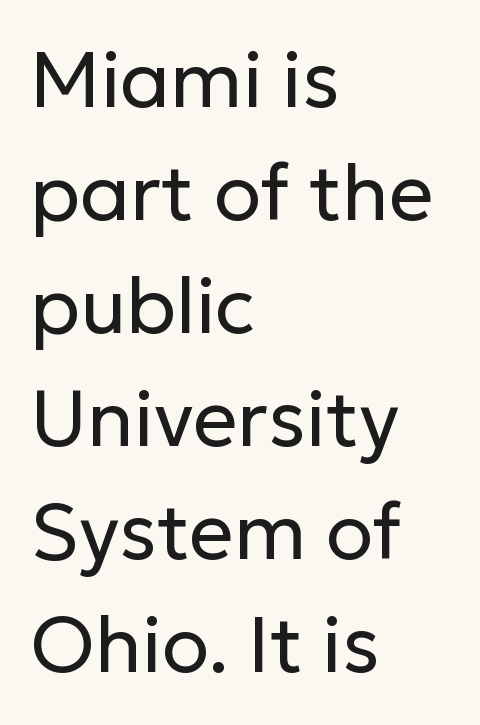
The image shows 78 px regular-weight sans-serif type, upright; set left-aligned, normal line spacing (1.45x), normal letter spacing, not underlined; low stroke contrast and a medium x-height.
